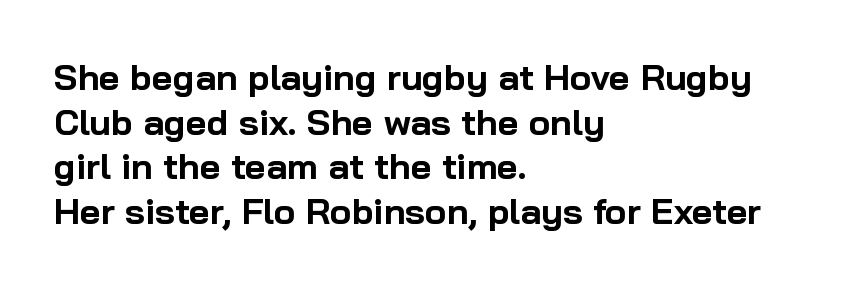
This sample uses plain, unmodified letter spacing. Horizontal alignment here is leftward, the default for most running prose. Varying glyph widths throughout — classic text-font behaviour. The gap between lines stays unmarked. Tall strokes in this sample are plumb rather than angled.
